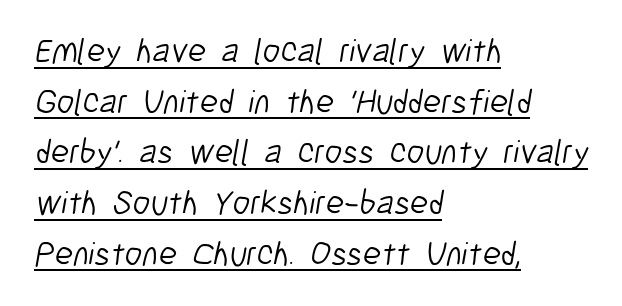
{"serif": "no", "bold": "no", "weight": "light", "width": "condensed", "stroke_contrast": "low", "x_height": "medium", "monospaced": "no", "underline": "yes", "align": "left", "line_spacing": "normal", "line_spacing_ratio": 1.49, "letter_spacing": "normal", "letter_spacing_em": 0.0, "glyph_px": 34}
